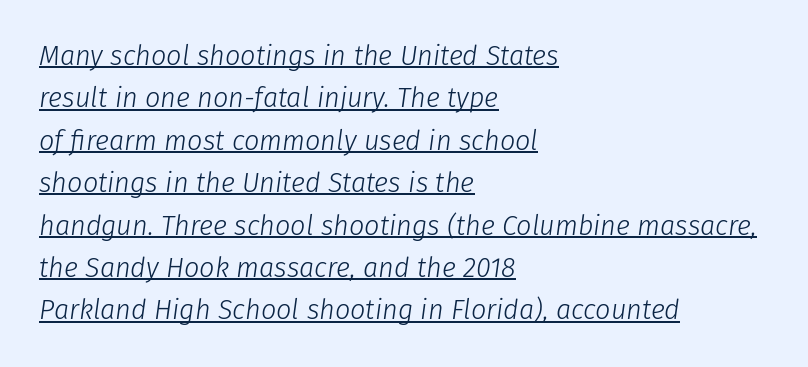
Q: Is the text bold? A: No.
Q: Is the text italic (slanted)? A: Yes, it leans right by about 8 degrees.
Q: Is the text underlined? A: Yes.
Q: How is the paragraph aligned? A: Left-aligned.
Q: Is the spacing between letters normal or unusually wide? A: Normal.
Q: Is the spacing between lines tight, normal or loose? A: Normal.
